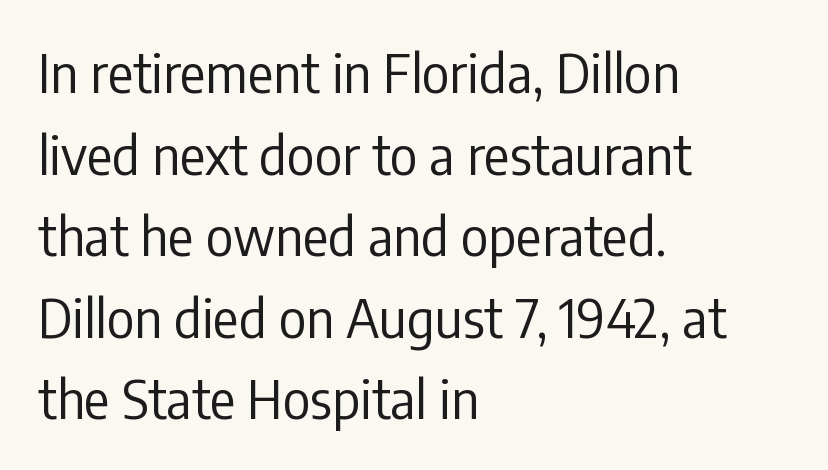
Q: Is the text bold? A: No.
Q: Is the text italic (slanted)? A: No, it is upright.
Q: Is the typeface a serif or a sans-serif typeface? A: Sans-serif.
Q: Is the text underlined? A: No.
Q: How is the paragraph aligned? A: Left-aligned.
Q: Is the spacing between letters normal or unusually wide? A: Normal.
Q: Is the spacing between lines tight, normal or loose? A: Normal.
Q: Width (condensed, normal, or wide)? A: Condensed.
Q: Stroke contrast? A: Low.
Q: x-height? A: Medium.
Q: Monospaced? A: No.
